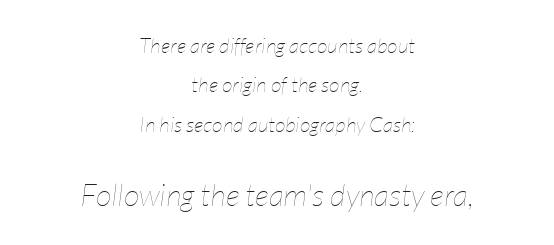
{"italic": "yes", "lean": "right", "slant_degrees": 7, "bold": "no", "weight": "thin", "width": "condensed", "stroke_contrast": "low", "x_height": "medium", "monospaced": "no", "underline": "no", "align": "center", "line_spacing_ratio": 1.87, "letter_spacing": "normal", "letter_spacing_em": 0.0, "larger_block": "second", "size_ratio": 1.48, "glyph_px": 31}
